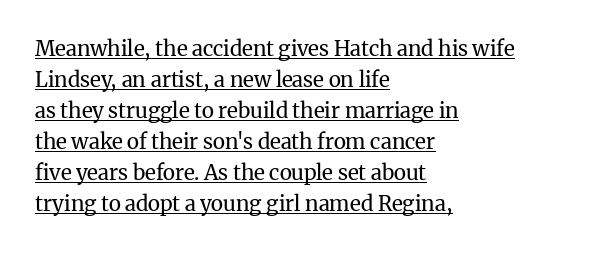
Decoration check: the copy is underlined. Counters stay open thanks to moderate or lighter strokes. The type sits square on the baseline with zero lean. Vertical spacing — default. Does the copy run flush right? No — it runs flush left. Tracking value appears to be zero — textbook default spacing.
